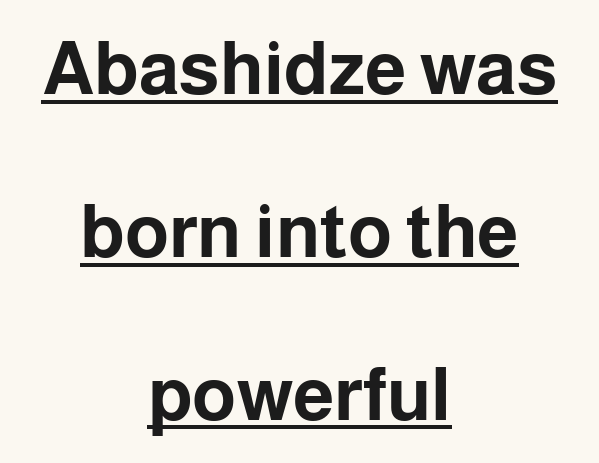
The rendering shows plain stroke endings on the letterforms — a sans-serif design. The letterforms sit shoulder to shoulder at normal distance. Honestly, the underline is the first thing you notice here. A full-strength bold gives these letters their thick strokes.
